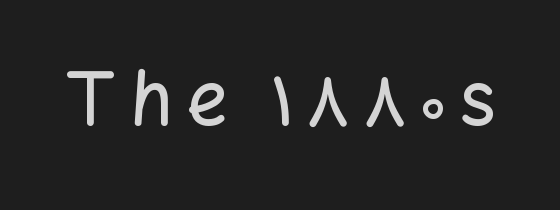
Serif or sans? Sans — the stroke terminals are bare. These lines were composed using upright roman letters. Here the designer chose a conventional face with non-uniform glyph widths. The area under the type is left untouched.
